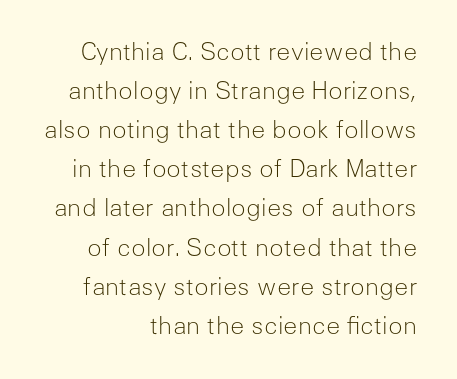
Q: Is the text bold? A: No.
Q: Is the text italic (slanted)? A: No, it is upright.
Q: Is the text underlined? A: No.
Q: Is the spacing between letters normal or unusually wide? A: Normal.
Q: Is the spacing between lines tight, normal or loose? A: Normal.
